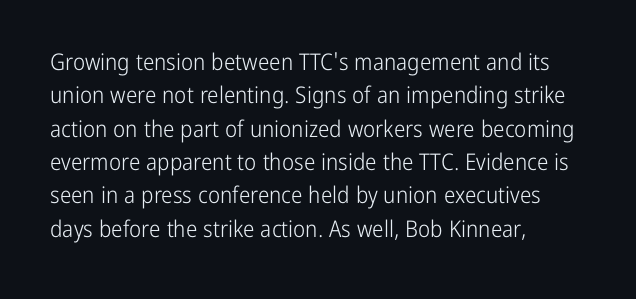
How would I describe the line gaps? Plain and ordinary. Just letters on the line, the space beneath them empty. Alignment: flush left. In terms of posture, this sample is upright.
